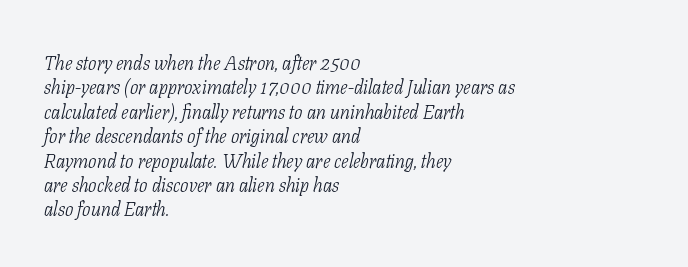
Characters follow at the spacing the type designer built in. Heaviness? Minimal to ordinary, like unemphasized prose. Quick note: underline off. Is the block centered? No — it sits flush against the left margin. There's an unmistakable incline to the writing here.
